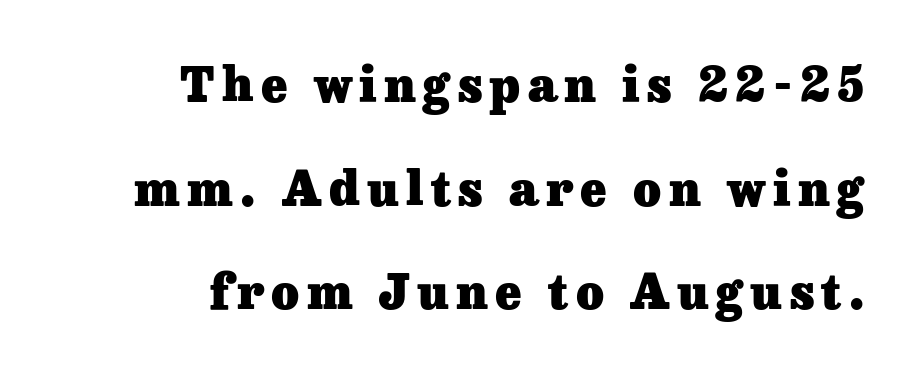
Looks like regular typesetting: each glyph gets only the width it needs. Observe the serifs anchoring each vertical stroke in this sample. Each line ends at the same right margin while the left side varies. Stroke thickness is high; the sample reads as a true bold.
